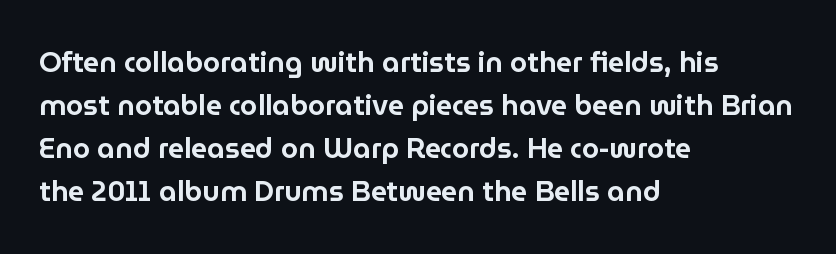
{"serif": "no", "italic": "no", "width": "normal", "stroke_contrast": "low", "x_height": "medium", "monospaced": "no", "underline": "no", "align": "left", "line_spacing": "normal", "line_spacing_ratio": 1.54, "letter_spacing": "normal", "letter_spacing_em": 0.0, "glyph_px": 28}
